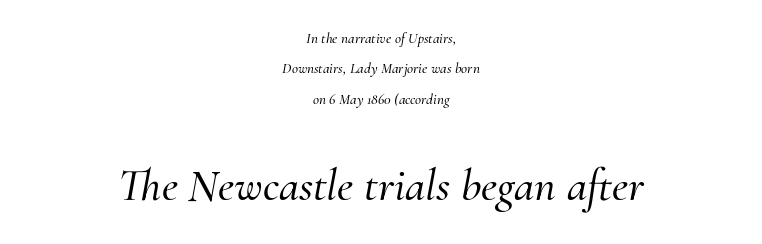
The image shows 46 px serif type, italic (leaning right); set centered, loose line spacing (2.03x), normal letter spacing, not underlined; the second (bottom) block is 3.07x larger; medium stroke contrast and a small x-height.
